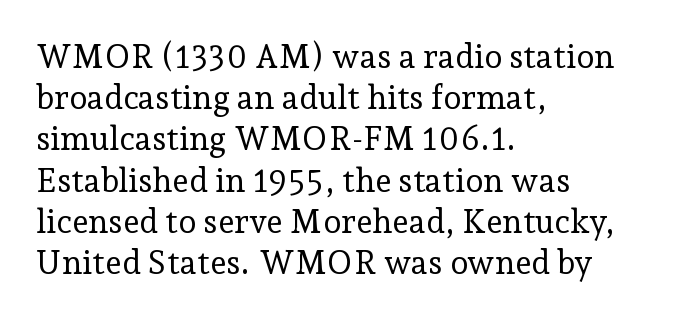
Each stroke keeps to a modest, everyday thickness or less. These lines are rendered in a variable-pitch font. One-word summary of the alignment: left. Upright lettering throughout.
